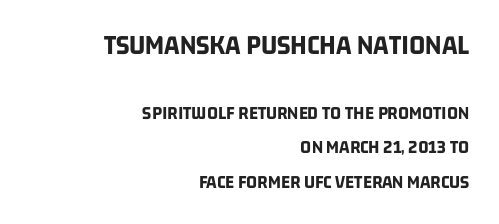
Q: Is the text bold? A: Yes.
Q: Is the typeface a serif or a sans-serif typeface? A: Sans-serif.
Q: Is the text underlined? A: No.
Q: How is the paragraph aligned? A: Right-aligned.
Q: Is the spacing between letters normal or unusually wide? A: Normal.
Q: Which block of text is set in a larger size, the first (top) or the second (bottom)? A: The first (top) one.
Q: Width (condensed, normal, or wide)? A: Condensed.
Q: Stroke contrast? A: Low.
Q: x-height? A: Large.
Q: Monospaced? A: No.
